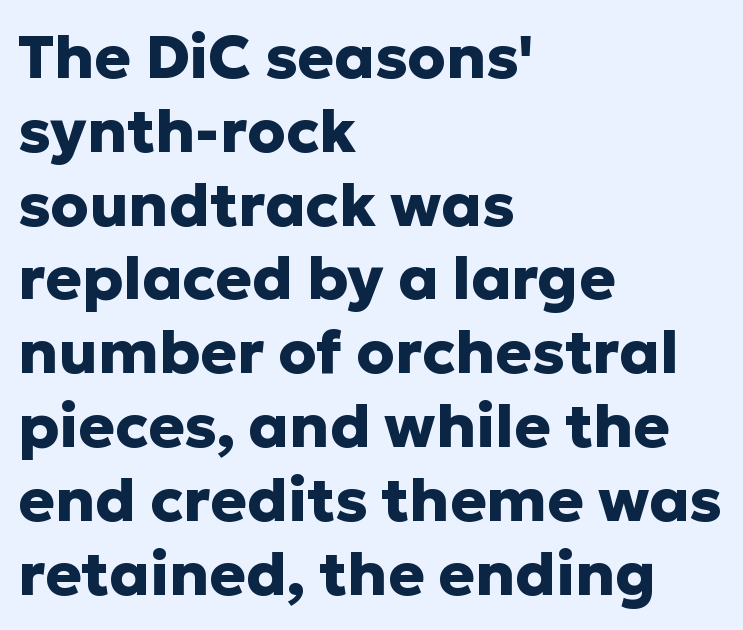
{"serif": "no", "italic": "no", "bold": "yes", "weight": "heavy", "width": "normal", "stroke_contrast": "low", "x_height": "medium", "monospaced": "no", "underline": "no", "align": "left", "line_spacing_ratio": 1.21, "letter_spacing": "normal", "letter_spacing_em": 0.0, "glyph_px": 61}
